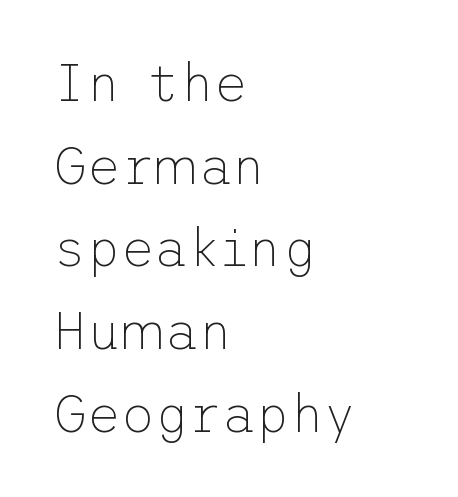
The image shows 52 px thin sans-serif type, upright; set left-aligned, normal line spacing (1.59x), normal letter spacing, not underlined; low stroke contrast and a medium x-height.
